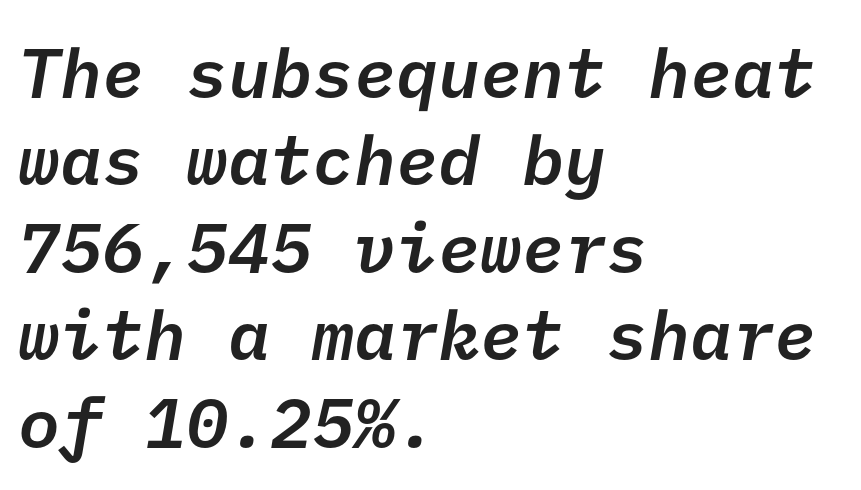
Q: Is the text bold? A: Semi-bold.
Q: Is the typeface a serif or a sans-serif typeface? A: Sans-serif.
Q: Is the text underlined? A: No.
Q: How is the paragraph aligned? A: Left-aligned.
Q: Is the spacing between letters normal or unusually wide? A: Normal.
Q: Is the spacing between lines tight, normal or loose? A: Normal.
Q: Width (condensed, normal, or wide)? A: Normal.
Q: Stroke contrast? A: Low.
Q: x-height? A: Medium.
